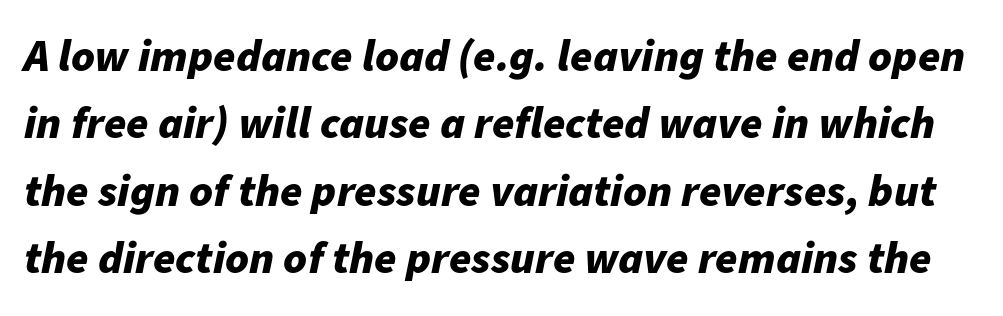
The letters are bold, with thick, heavy strokes. Short note: letters normally spaced. If you measured baseline to baseline, you'd find a middling distance. Proportional: the letters do not fall into vertical columns. Honestly, there is no underline to notice here at all.
